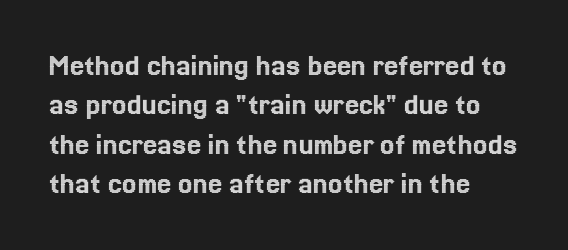
Q: Is the text italic (slanted)? A: No, it is upright.
Q: Is the text underlined? A: No.
Q: How is the paragraph aligned? A: Left-aligned.
Q: Is the spacing between letters normal or unusually wide? A: Normal.
Q: Width (condensed, normal, or wide)? A: Normal.
Q: x-height? A: Medium.
Q: Monospaced? A: No.
